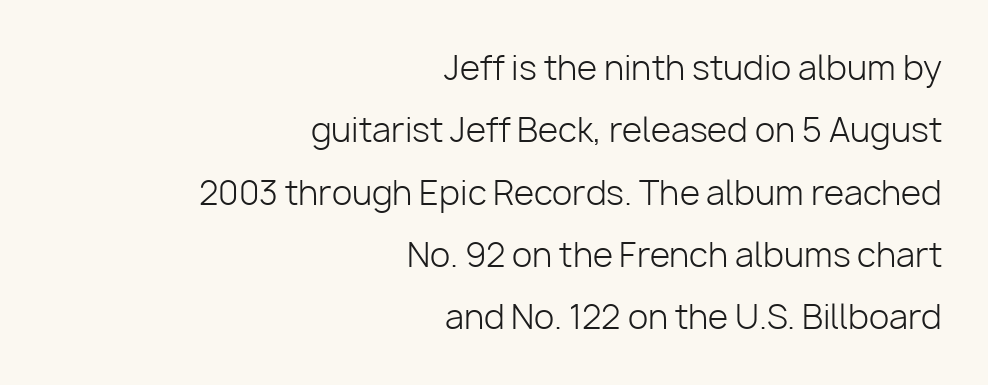
Q: Is the text bold? A: No.
Q: Is the text italic (slanted)? A: No, it is upright.
Q: Is the typeface a serif or a sans-serif typeface? A: Sans-serif.
Q: Is the text underlined? A: No.
Q: How is the paragraph aligned? A: Right-aligned.
Q: Is the spacing between letters normal or unusually wide? A: Normal.
Q: Width (condensed, normal, or wide)? A: Normal.
Q: Stroke contrast? A: Low.
Q: x-height? A: Medium.
Q: Monospaced? A: No.
